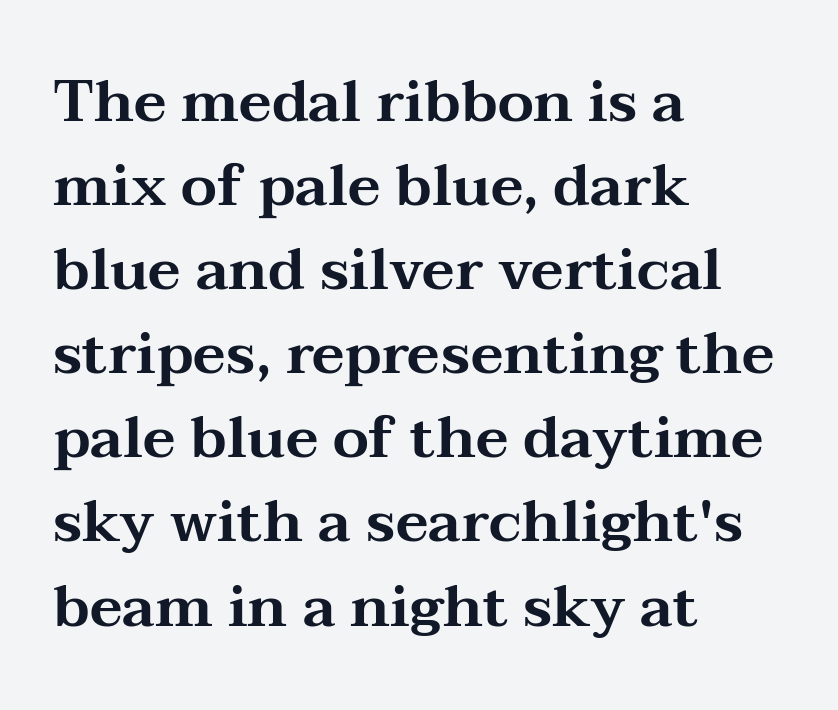
Q: Is the text italic (slanted)? A: No, it is upright.
Q: Is the typeface a serif or a sans-serif typeface? A: Serif.
Q: Is the text underlined? A: No.
Q: How is the paragraph aligned? A: Left-aligned.
Q: Is the spacing between letters normal or unusually wide? A: Normal.
Q: Is the spacing between lines tight, normal or loose? A: Normal.
Q: Width (condensed, normal, or wide)? A: Wide.
Q: Stroke contrast? A: Medium.
Q: x-height? A: Medium.
Q: Monospaced? A: No.
